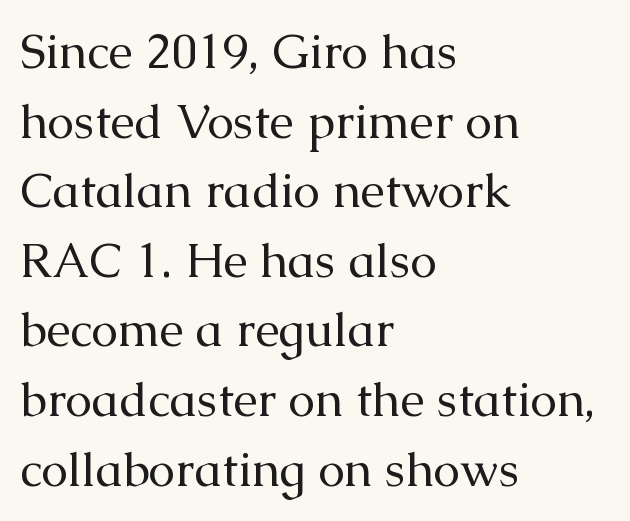
These lines sit exactly where default settings would place them. Caption: face not bold, strokes unweighted. The font's upright variant was chosen for this text. The face used here is proportionally spaced, like ordinary book or web type. Words appear dense and cohesive because spacing is normal. Leftover space on each line is placed entirely after the last word.
